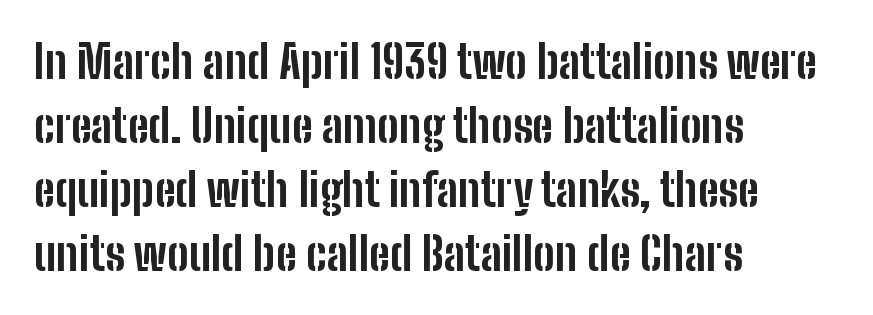
Q: Is the text bold? A: Yes.
Q: Is the text italic (slanted)? A: No, it is upright.
Q: Is the typeface a serif or a sans-serif typeface? A: Sans-serif.
Q: Is the text underlined? A: No.
Q: How is the paragraph aligned? A: Left-aligned.
Q: Is the spacing between letters normal or unusually wide? A: Normal.
Q: Is the spacing between lines tight, normal or loose? A: Normal.
Q: Width (condensed, normal, or wide)? A: Condensed.
Q: Stroke contrast? A: Low.
Q: x-height? A: Medium.
Q: Monospaced? A: No.
